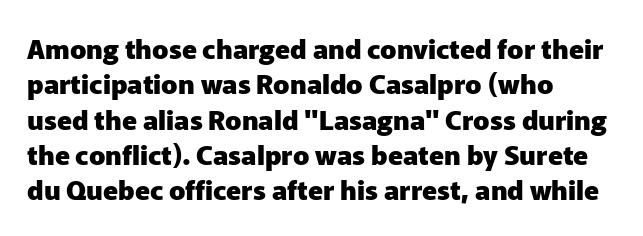
Q: Is the text bold? A: Yes.
Q: Is the text italic (slanted)? A: No, it is upright.
Q: Is the text underlined? A: No.
Q: How is the paragraph aligned? A: Left-aligned.
Q: Is the spacing between letters normal or unusually wide? A: Normal.
Q: Is the spacing between lines tight, normal or loose? A: Normal.
